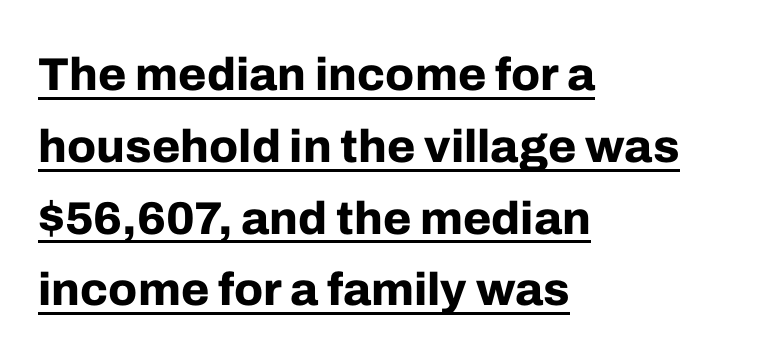
The image shows 46 px bold sans-serif type, upright; set left-aligned, normal line spacing (1.56x), normal letter spacing, underlined; low stroke contrast and a medium x-height.
